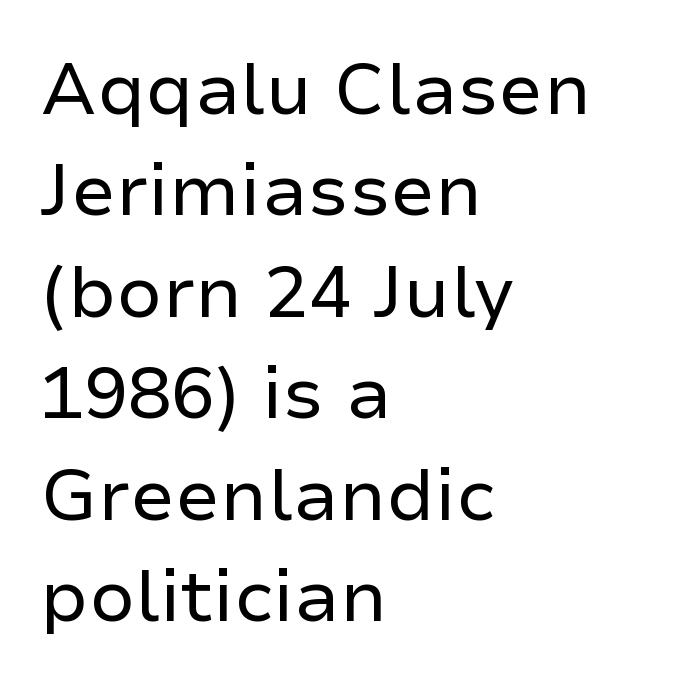
The image shows 73 px regular-weight sans-serif type, upright; set left-aligned, normal line spacing (1.39x), normal letter spacing, not underlined; low stroke contrast and a medium x-height.
